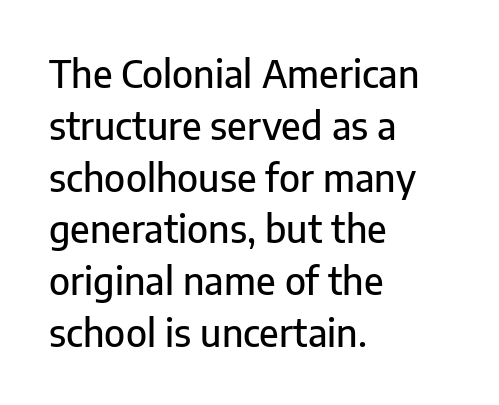
{"serif": "no", "italic": "no", "width": "normal", "stroke_contrast": "low", "x_height": "medium", "monospaced": "no", "underline": "no", "align": "left", "line_spacing": "normal", "line_spacing_ratio": 1.4, "letter_spacing": "normal", "letter_spacing_em": 0.0, "glyph_px": 37}
